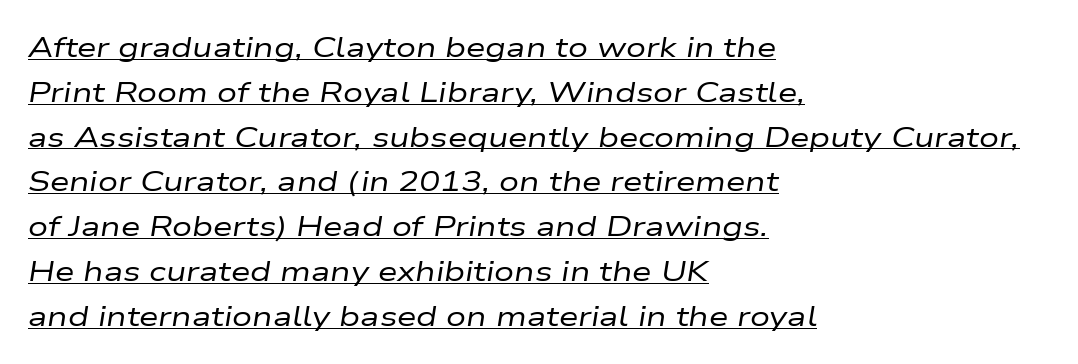
Q: Is the text bold? A: No.
Q: Is the text italic (slanted)? A: Yes, it leans right by about 9 degrees.
Q: Is the text underlined? A: Yes.
Q: How is the paragraph aligned? A: Left-aligned.
Q: Is the spacing between letters normal or unusually wide? A: Normal.
Q: Is the spacing between lines tight, normal or loose? A: Normal.
Q: Width (condensed, normal, or wide)? A: Wide.
Q: Stroke contrast? A: Low.
Q: x-height? A: Medium.
Q: Monospaced? A: No.
